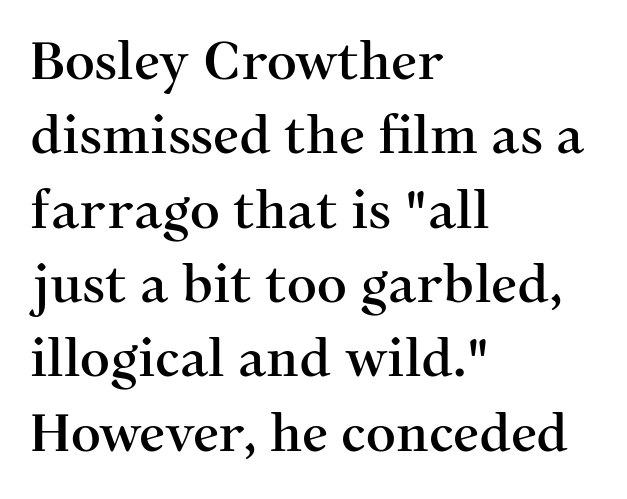
The space between consecutive lines is moderate. A typesetter would call this zero additional tracking. A clean baseline with only descenders dipping below it. A typesetter would call this proportional, since set widths differ per character. Posture: straight, roman, zero tilt. Type style note: has serifs.
